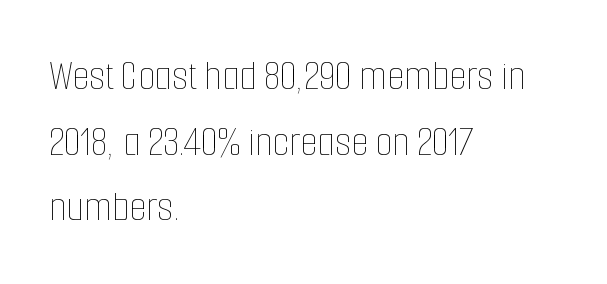
Quick note: underline off. Italic: no, the glyphs are upright roman. Vertically, the passage feels balanced, rows spaced as you'd expect. The ragged edge is on the right, which tells us the setting is flush left.
